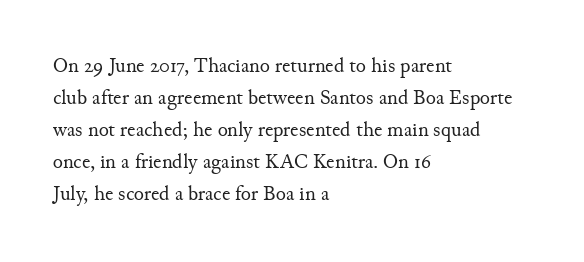
The image shows 21 px text type, upright; set left-aligned, normal line spacing (1.52x), normal letter spacing, not underlined.
